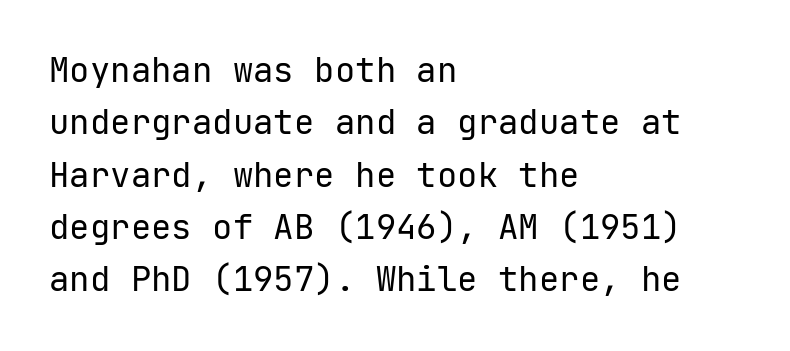
Each row of text sits above clean, open space. The typeface chosen for these lines omits serifs. The weight tops out at a normal text grade. Do the characters align in a grid? Yes, the font is monospaced.
